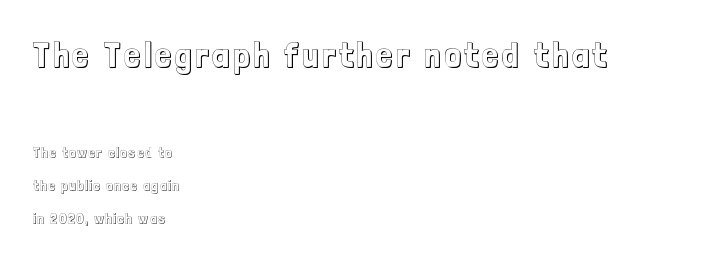
The image shows 35 px condensed type, upright; set left-aligned, loose line spacing (2.36x), not underlined; the first (top) block is 2.5x larger; a medium x-height.
